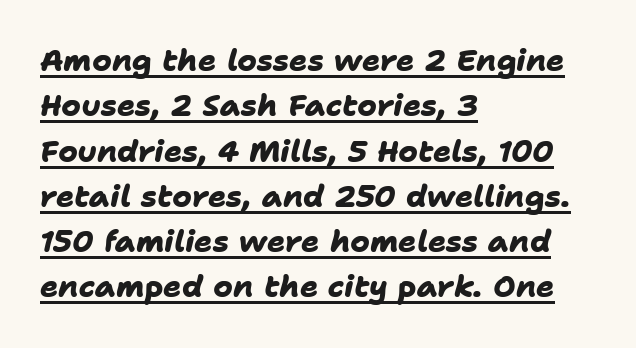
The image shows 30 px heavy sans-serif type; set left-aligned, normal line spacing (1.51x), normal letter spacing, underlined; low stroke contrast and a medium x-height.
